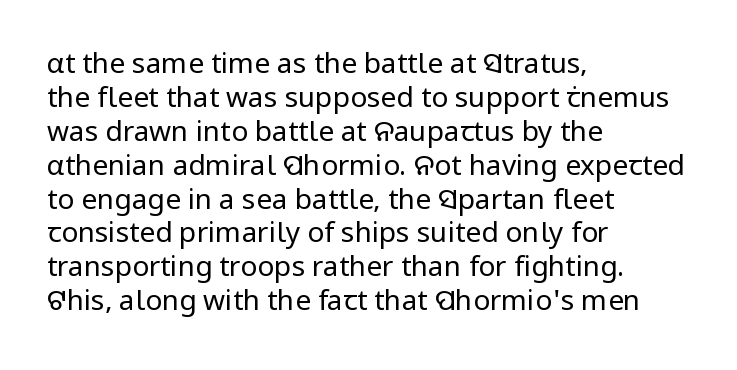
When letters stand straight like this, we call the style roman or upright. Regarding serifs, this sample does without them. The font sits on the lighter half of the weight spectrum, regular included. Spacing verdict: proportional, widths tailored to each character.
